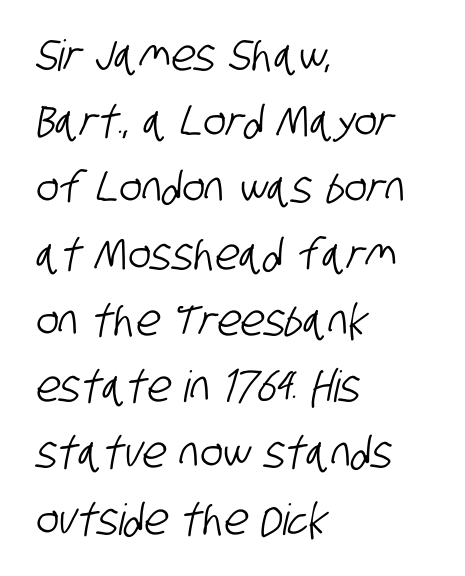
{"serif": "no", "width": "condensed", "stroke_contrast": "low", "x_height": "large", "monospaced": "no", "underline": "no", "align": "left", "line_spacing": "normal", "line_spacing_ratio": 1.54, "letter_spacing": "normal", "letter_spacing_em": 0.0, "glyph_px": 43}
